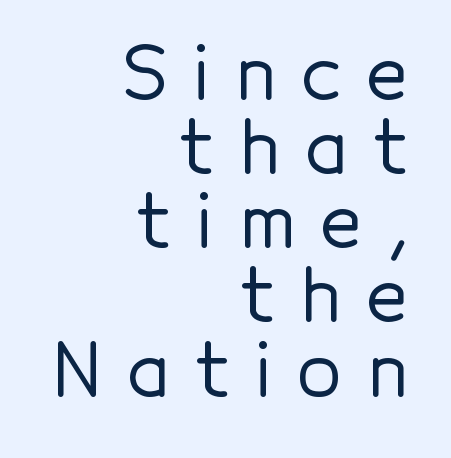
The image shows 72 px sans-serif type, upright; set right-aligned, tight line spacing (1.03x), unusually wide letter spacing (+0.36 em), not underlined; a medium x-height.
